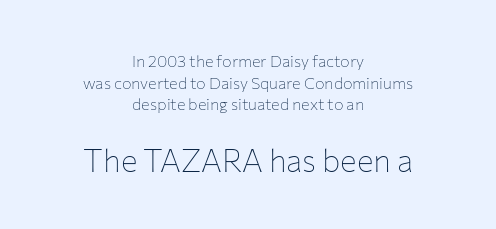
{"serif": "no", "italic": "no", "bold": "no", "weight": "thin", "width": "normal", "stroke_contrast": "low", "x_height": "medium", "monospaced": "no", "underline": "no", "align": "center", "line_spacing": "normal", "line_spacing_ratio": 1.35, "letter_spacing": "normal", "letter_spacing_em": 0.0, "larger_block": "second", "size_ratio": 1.94, "glyph_px": 31}
